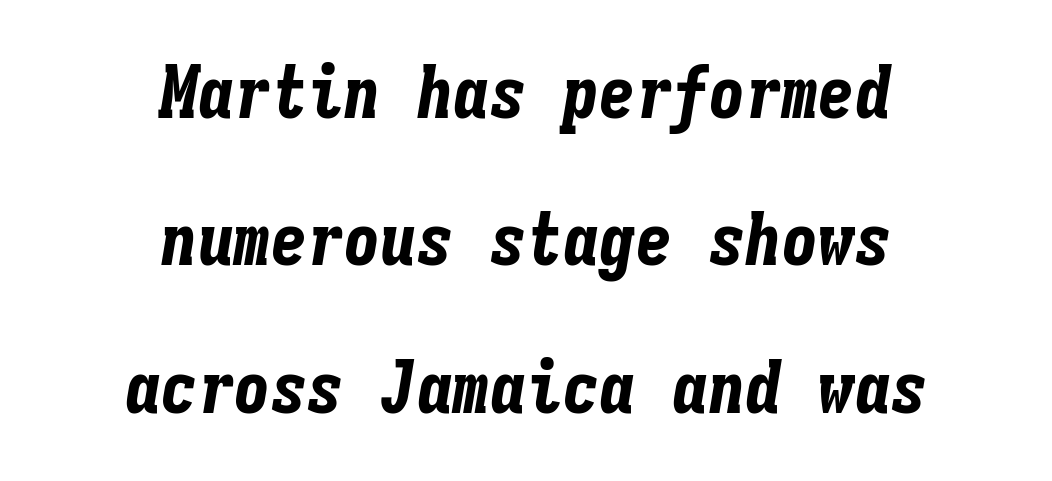
Style check: oblique. In CSS terms this would be text-align: center. Each letter, wide or thin by design, is forced into the same width here. The typesetting leans heavy: a genuine bold. Line spacing here is loose. The face used here is rendered with its standard letterfit.
